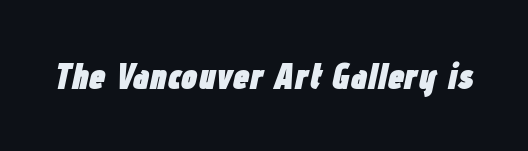
Italic? Definitely — the glyphs are oblique. The gaps between neighbouring characters are ordinary and unremarkable. The space directly below the letters is spotless. Summary of weight: heavy, a full bold. Varying glyph widths throughout — classic text-font behaviour.
